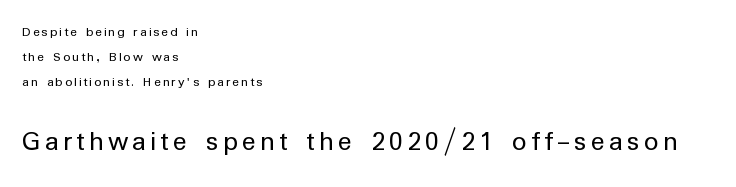
Q: Is the text bold? A: No.
Q: Is the text italic (slanted)? A: No, it is upright.
Q: Is the typeface a serif or a sans-serif typeface? A: Sans-serif.
Q: Is the text underlined? A: No.
Q: How is the paragraph aligned? A: Left-aligned.
Q: Which block of text is set in a larger size, the first (top) or the second (bottom)? A: The second (bottom) one.
Q: Width (condensed, normal, or wide)? A: Normal.
Q: Stroke contrast? A: Low.
Q: x-height? A: Medium.
Q: Monospaced? A: No.
